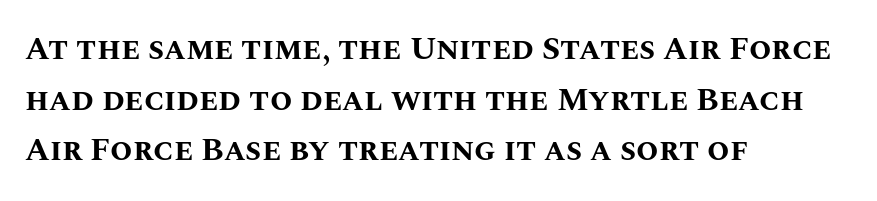
Q: Is the text bold? A: Yes.
Q: Is the text italic (slanted)? A: No, it is upright.
Q: Is the text underlined? A: No.
Q: How is the paragraph aligned? A: Left-aligned.
Q: Is the spacing between letters normal or unusually wide? A: Normal.
Q: Is the spacing between lines tight, normal or loose? A: Normal.
Q: Width (condensed, normal, or wide)? A: Normal.
Q: Stroke contrast? A: Medium.
Q: x-height? A: Large.
Q: Monospaced? A: No.
